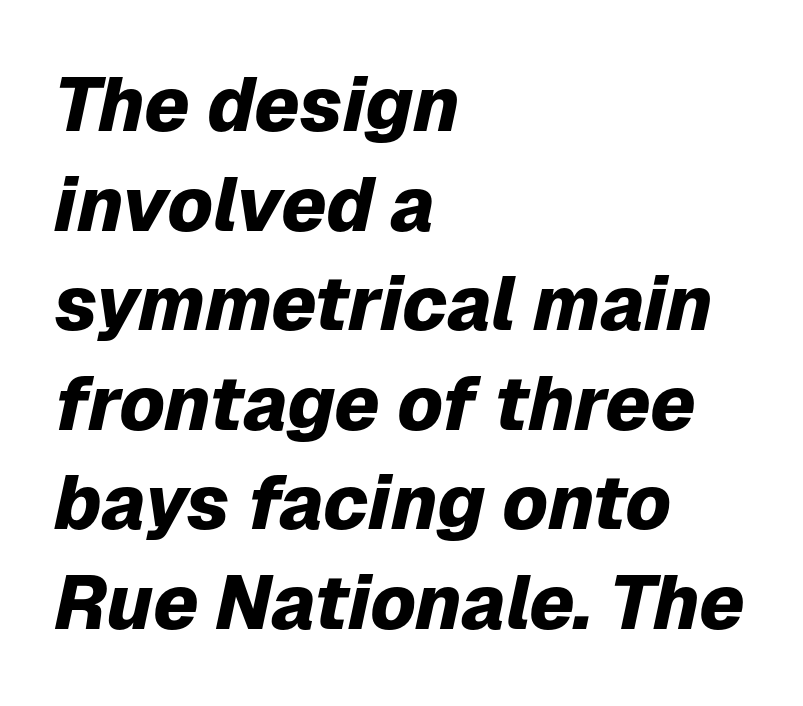
Reading down the block, your eye returns to a fixed left position each line. This sample uses plain, unmodified letter spacing. Successive baselines arrive at the customary interval. Rule under the text: the space is simply empty. The face used here has a pronounced slope to its letters.
